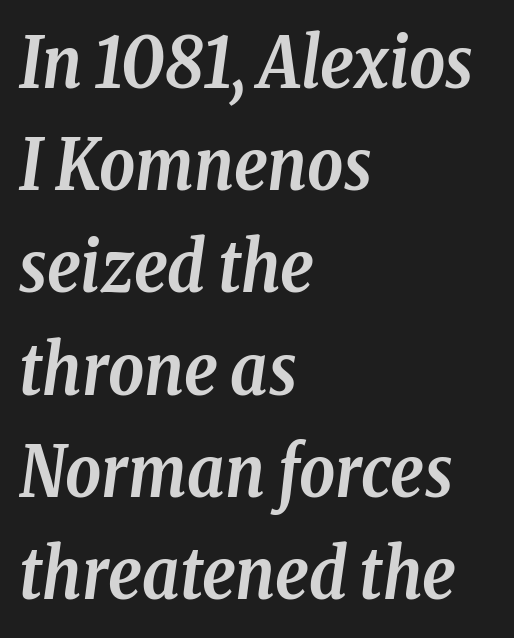
Spacing verdict: proportional, widths tailored to each character. A normal amount of white space separates one row of letters from the next. A student would call this left alignment; a typographer would say flush left, rag right. A full-strength bold gives these letters their thick strokes.
